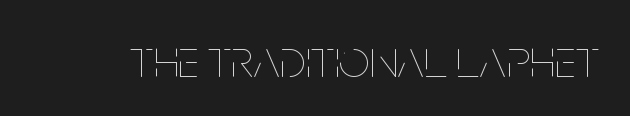
The image shows 54 px thin, condensed type, upright; set normal letter spacing, not underlined; low stroke contrast and a large x-height.
